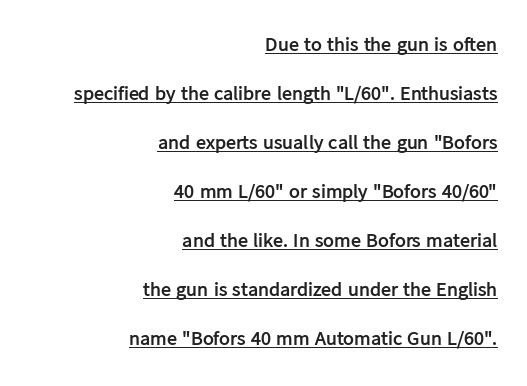
Unlike italic type, these characters show no tilt at all. A typographer would call this underscored text. The paragraph shown leans on its right margin. Caption: standard tracking, unaltered. The glyphs have the mass of a bold cut.
